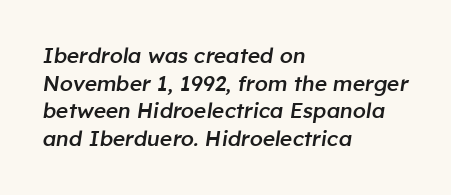
Q: Is the text bold? A: Semi-bold.
Q: Is the text italic (slanted)? A: Yes, it leans right by about 8 degrees.
Q: Is the text underlined? A: No.
Q: How is the paragraph aligned? A: Left-aligned.
Q: Is the spacing between letters normal or unusually wide? A: Normal.
Q: Is the spacing between lines tight, normal or loose? A: Normal.
